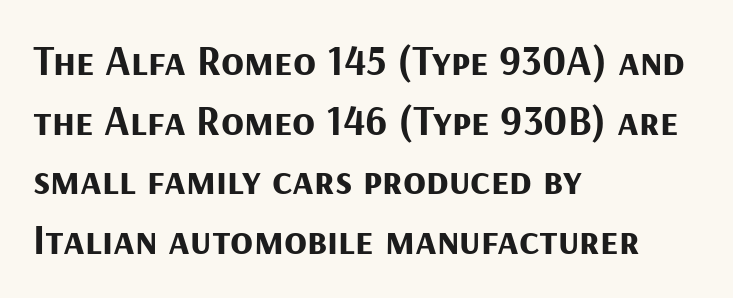
Q: Is the text bold? A: Yes.
Q: Is the text italic (slanted)? A: No, it is upright.
Q: Is the typeface a serif or a sans-serif typeface? A: Sans-serif.
Q: Is the text underlined? A: No.
Q: How is the paragraph aligned? A: Left-aligned.
Q: Is the spacing between letters normal or unusually wide? A: Normal.
Q: Is the spacing between lines tight, normal or loose? A: Normal.
Q: Width (condensed, normal, or wide)? A: Normal.
Q: Stroke contrast? A: Medium.
Q: x-height? A: Medium.
Q: Monospaced? A: No.
